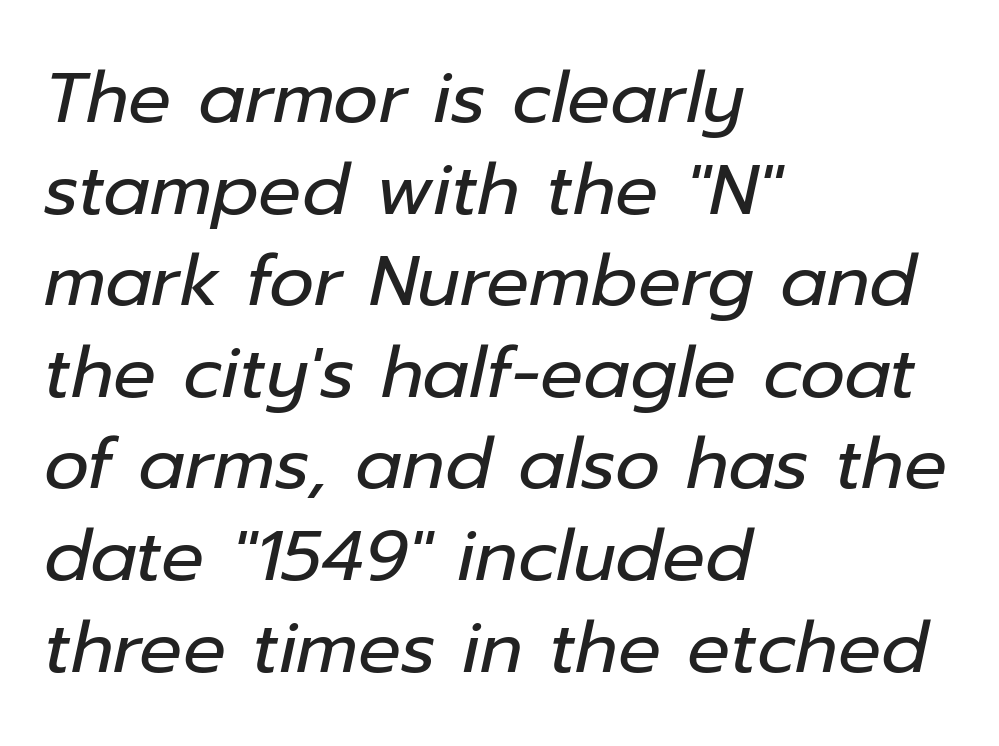
{"italic": "yes", "lean": "right", "slant_degrees": 12, "bold": "no", "weight": "regular", "width": "normal", "stroke_contrast": "low", "x_height": "medium", "monospaced": "no", "underline": "no", "align": "left", "line_spacing": "normal", "line_spacing_ratio": 1.29, "letter_spacing": "normal", "letter_spacing_em": 0.0, "glyph_px": 71}
